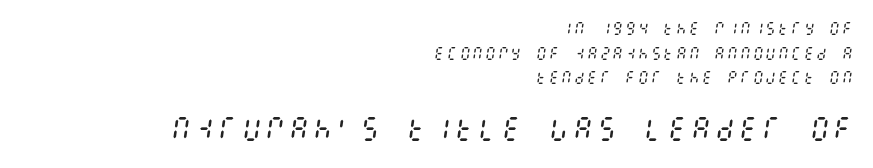
{"italic": "yes", "lean": "right", "slant_degrees": 8, "bold": "no", "underline": "no", "align": "right", "line_spacing_ratio": 1.76, "larger_block": "second", "size_ratio": 1.86, "glyph_px": 26}
